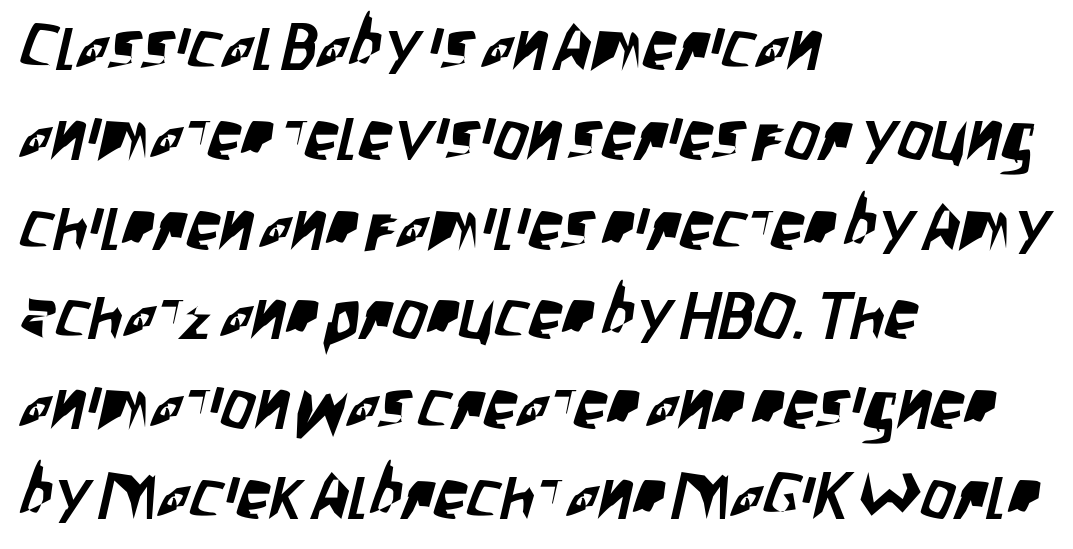
{"serif": "no", "width": "condensed", "stroke_contrast": "low", "x_height": "large", "monospaced": "no", "underline": "no", "align": "left", "line_spacing": "normal", "line_spacing_ratio": 1.34, "letter_spacing": "normal", "letter_spacing_em": 0.0, "glyph_px": 67}
